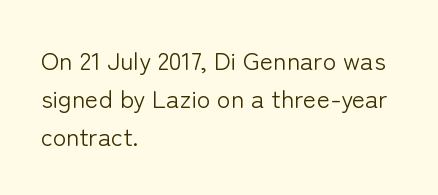
{"italic": "no", "bold": "no", "underline": "no", "align": "left", "line_spacing": "normal", "line_spacing_ratio": 1.52, "letter_spacing": "normal", "letter_spacing_em": 0.0, "glyph_px": 25}
